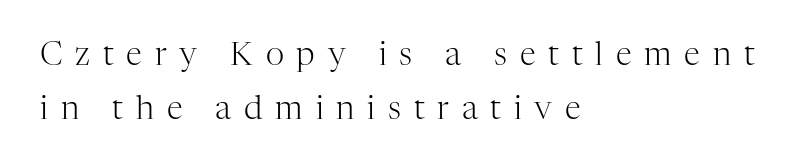
Q: Is the text bold? A: No.
Q: Is the text italic (slanted)? A: No, it is upright.
Q: Is the typeface a serif or a sans-serif typeface? A: Serif.
Q: Is the text underlined? A: No.
Q: How is the paragraph aligned? A: Left-aligned.
Q: Is the spacing between letters normal or unusually wide? A: Unusually wide.
Q: Is the spacing between lines tight, normal or loose? A: Normal.
Q: Width (condensed, normal, or wide)? A: Normal.
Q: Stroke contrast? A: High.
Q: x-height? A: Medium.
Q: Monospaced? A: No.
